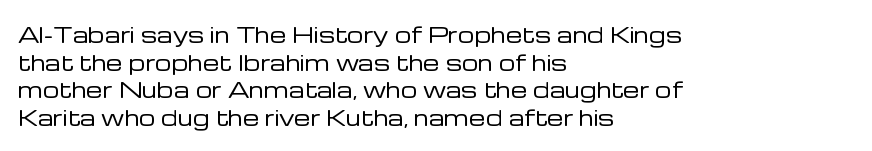
Q: Is the text bold? A: No.
Q: Is the text italic (slanted)? A: No, it is upright.
Q: Is the text underlined? A: No.
Q: How is the paragraph aligned? A: Left-aligned.
Q: Is the spacing between letters normal or unusually wide? A: Normal.
Q: Is the spacing between lines tight, normal or loose? A: Normal.
